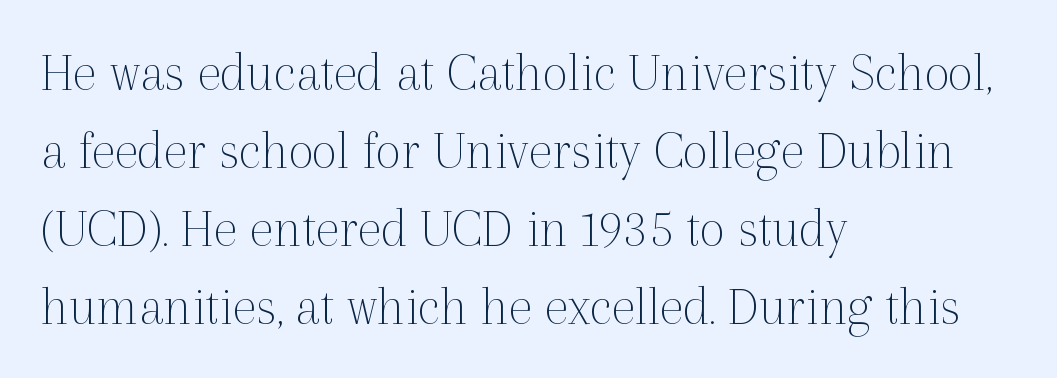
Q: Is the text bold? A: No.
Q: Is the text italic (slanted)? A: No, it is upright.
Q: Is the typeface a serif or a sans-serif typeface? A: Serif.
Q: Is the text underlined? A: No.
Q: How is the paragraph aligned? A: Left-aligned.
Q: Is the spacing between letters normal or unusually wide? A: Normal.
Q: Is the spacing between lines tight, normal or loose? A: Normal.
Q: Width (condensed, normal, or wide)? A: Normal.
Q: x-height? A: Medium.
Q: Monospaced? A: No.
